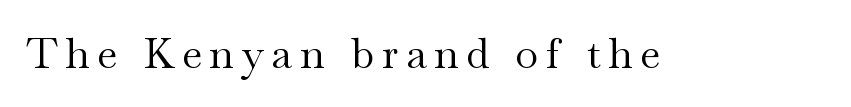
Weight: regular or lighter. Is this a fixed-width face? No — the glyphs have proportional, varying widths. Designer's note — italics off, roman on. Check the space under the baseline: it is left empty. Observe the serifs anchoring each vertical stroke in this sample.
